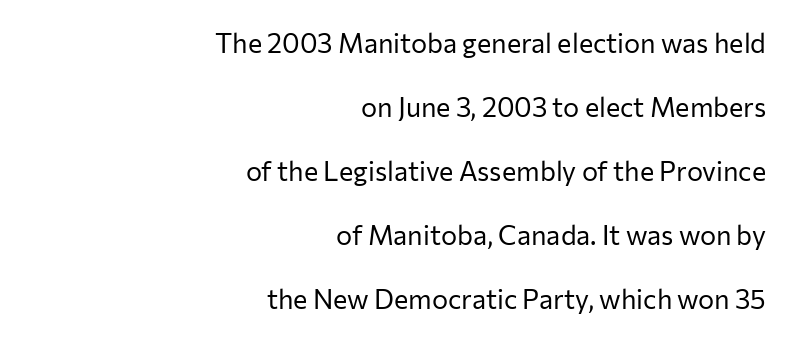
{"italic": "no", "bold": "no", "underline": "no", "align": "right", "line_spacing": "loose", "line_spacing_ratio": 2.37, "letter_spacing": "normal", "letter_spacing_em": 0.0, "glyph_px": 27}
